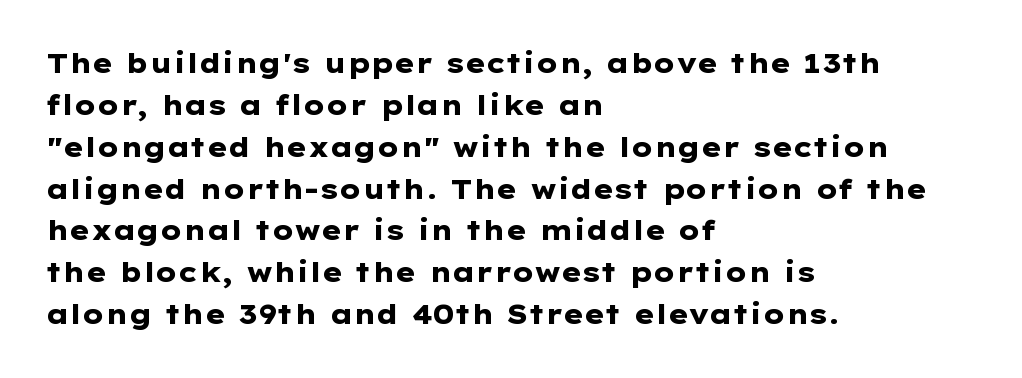
{"italic": "no", "bold": "yes", "underline": "no", "align": "left", "line_spacing": "normal", "line_spacing_ratio": 1.55, "letter_spacing": "normal", "letter_spacing_em": 0.0, "glyph_px": 27}
